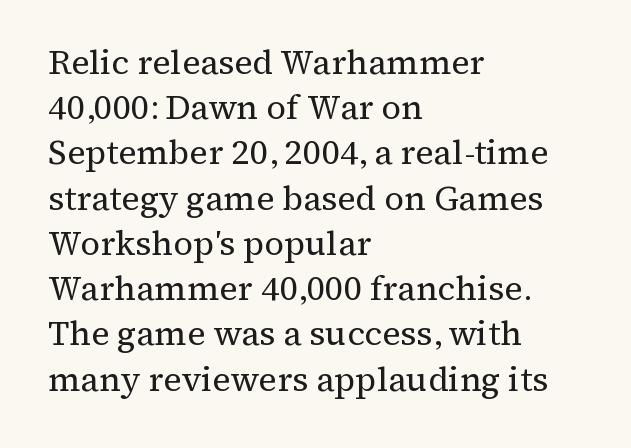
{"serif": "yes", "italic": "no", "bold": "no", "weight": "regular", "width": "normal", "stroke_contrast": "medium", "x_height": "medium", "monospaced": "no", "underline": "no", "align": "left", "line_spacing": "normal", "line_spacing_ratio": 1.33, "letter_spacing": "normal", "letter_spacing_em": 0.0, "glyph_px": 34}
